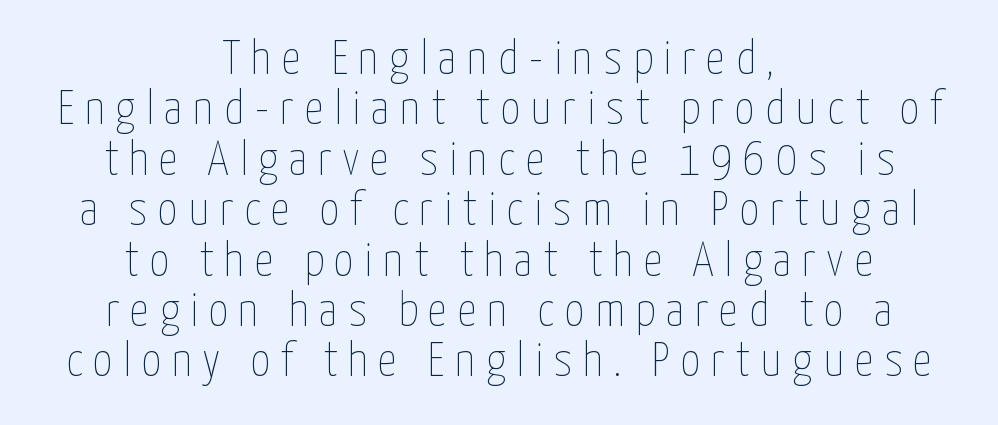
Q: Is the text bold? A: No.
Q: Is the text italic (slanted)? A: No, it is upright.
Q: Is the text underlined? A: No.
Q: How is the paragraph aligned? A: Centered.
Q: Is the spacing between letters normal or unusually wide? A: Unusually wide.
Q: Is the spacing between lines tight, normal or loose? A: Tight.
Q: Width (condensed, normal, or wide)? A: Condensed.
Q: Stroke contrast? A: Low.
Q: x-height? A: Medium.
Q: Monospaced? A: No.
